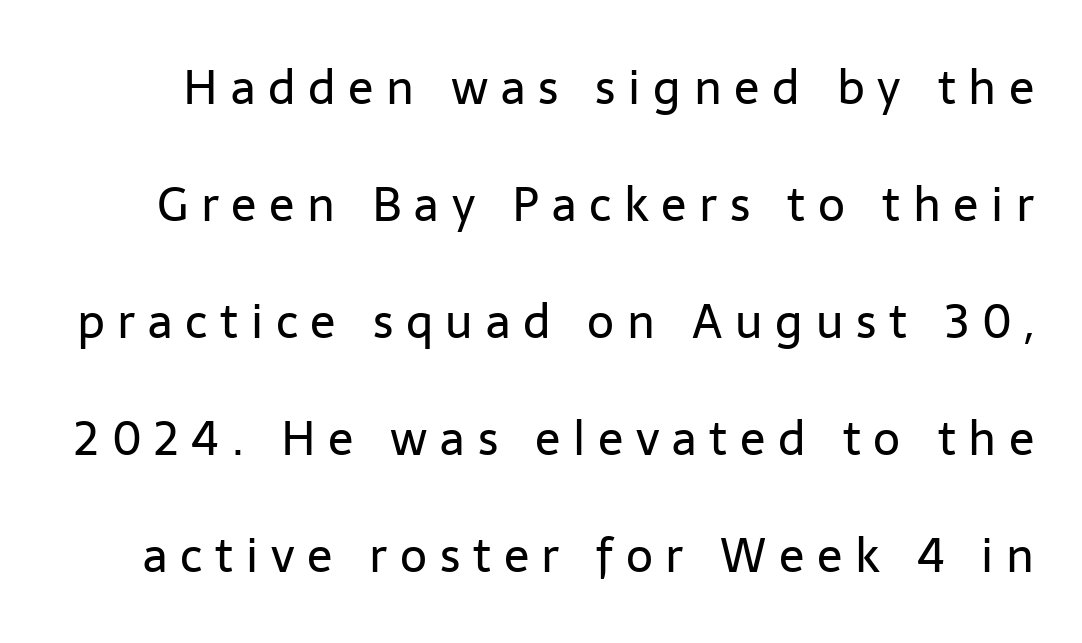
Q: Is the text bold? A: No.
Q: Is the text italic (slanted)? A: No, it is upright.
Q: Is the typeface a serif or a sans-serif typeface? A: Sans-serif.
Q: Is the text underlined? A: No.
Q: Is the spacing between letters normal or unusually wide? A: Unusually wide.
Q: Is the spacing between lines tight, normal or loose? A: Loose.
Q: Width (condensed, normal, or wide)? A: Normal.
Q: Stroke contrast? A: Low.
Q: x-height? A: Medium.
Q: Monospaced? A: No.
